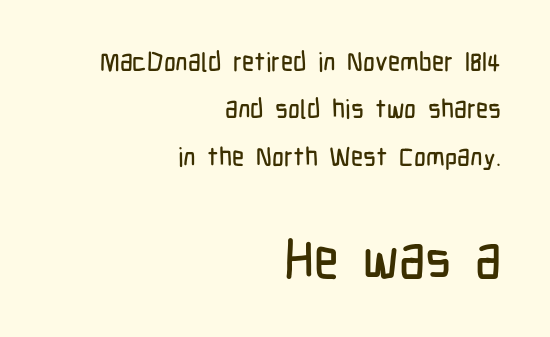
Q: Is the text italic (slanted)? A: No, it is upright.
Q: Is the typeface a serif or a sans-serif typeface? A: Sans-serif.
Q: Is the text underlined? A: No.
Q: How is the paragraph aligned? A: Right-aligned.
Q: Is the spacing between letters normal or unusually wide? A: Normal.
Q: Which block of text is set in a larger size, the first (top) or the second (bottom)? A: The second (bottom) one.
Q: Width (condensed, normal, or wide)? A: Condensed.
Q: Stroke contrast? A: Low.
Q: x-height? A: Medium.
Q: Monospaced? A: No.
